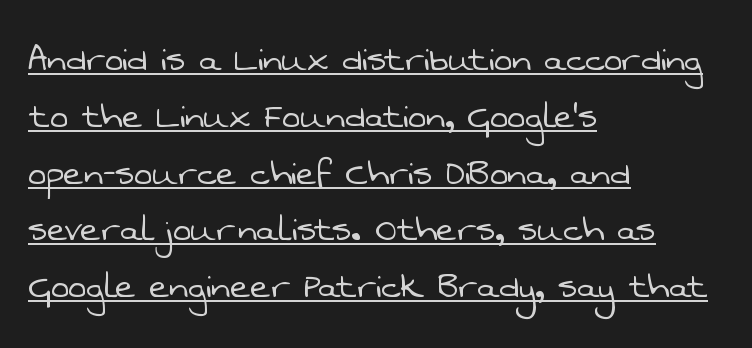
{"serif": "no", "bold": "no", "weight": "light", "width": "normal", "stroke_contrast": "low", "x_height": "medium", "monospaced": "no", "underline": "yes", "align": "left", "line_spacing": "normal", "line_spacing_ratio": 1.32, "letter_spacing": "normal", "letter_spacing_em": 0.0, "glyph_px": 43}
